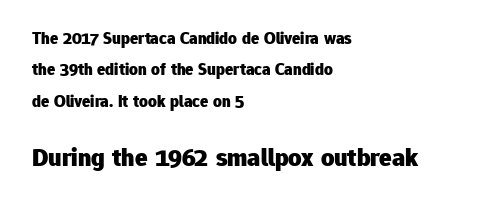
Caption: standard tracking, unaltered. The specimen omits any rule beneath the text block's lines. Size hierarchy here favors the trailing block over the leading one. Caption: multi-line text, flush left, ragged right. Each glyph is drawn with heavy, bold strokes.
